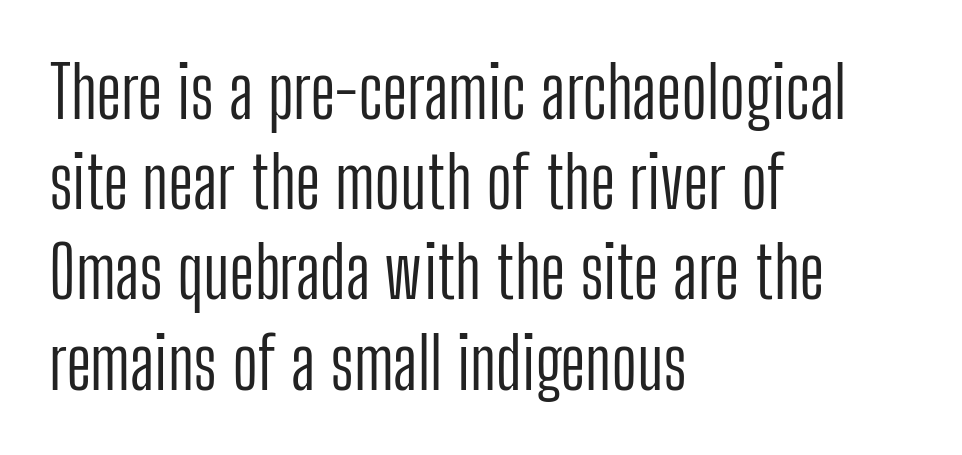
{"serif": "no", "italic": "no", "bold": "no", "weight": "light", "width": "condensed", "stroke_contrast": "low", "x_height": "medium", "monospaced": "no", "underline": "no", "align": "left", "line_spacing": "normal", "line_spacing_ratio": 1.27, "letter_spacing": "normal", "letter_spacing_em": 0.0, "glyph_px": 71}
